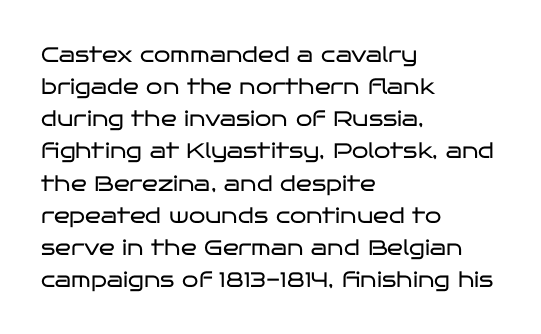
Is the block centered? No — it sits flush against the left margin. Honestly, the row spacing looks completely unremarkable. Check under the words: just untouched page. Ascenders rise straight up at ninety degrees. Nobody touched the tracking dial on this one.
